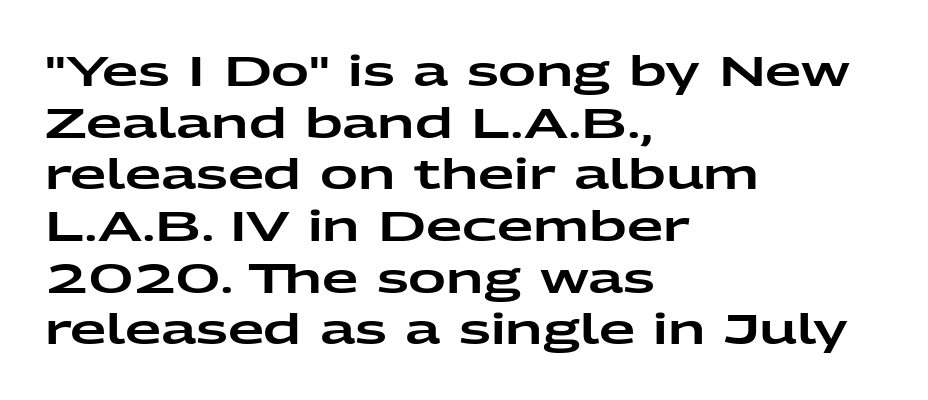
The image shows 42 px wide sans-serif type, upright; set left-aligned, line spacing 1.23x, normal letter spacing, not underlined; low stroke contrast and a medium x-height.
